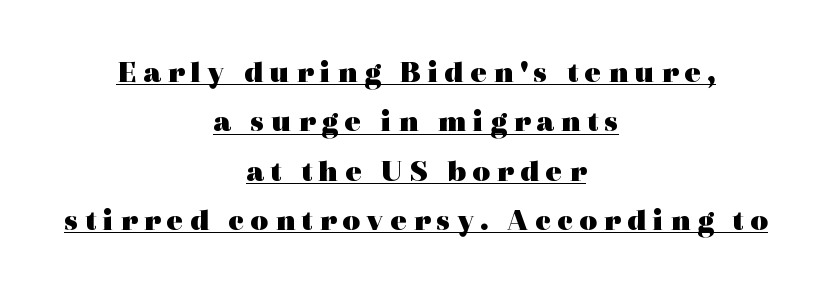
{"serif": "yes", "italic": "no", "bold": "yes", "weight": "heavy", "width": "wide", "x_height": "medium", "monospaced": "no", "underline": "yes", "align": "center", "line_spacing": "normal", "line_spacing_ratio": 1.59, "letter_spacing": "wide", "letter_spacing_em": 0.2, "glyph_px": 31}
